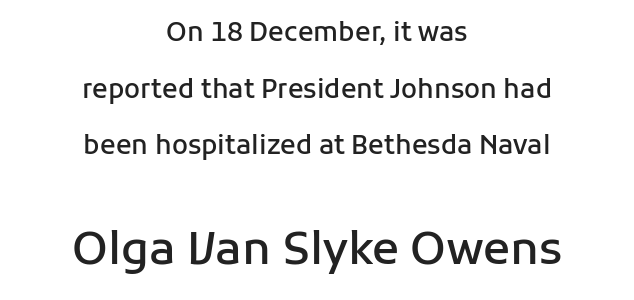
{"serif": "no", "italic": "no", "bold": "semi", "weight": "semibold", "width": "normal", "stroke_contrast": "low", "x_height": "medium", "monospaced": "no", "underline": "no", "align": "center", "line_spacing": "loose", "line_spacing_ratio": 2.18, "letter_spacing": "normal", "letter_spacing_em": 0.0, "larger_block": "second", "size_ratio": 1.73, "glyph_px": 45}
